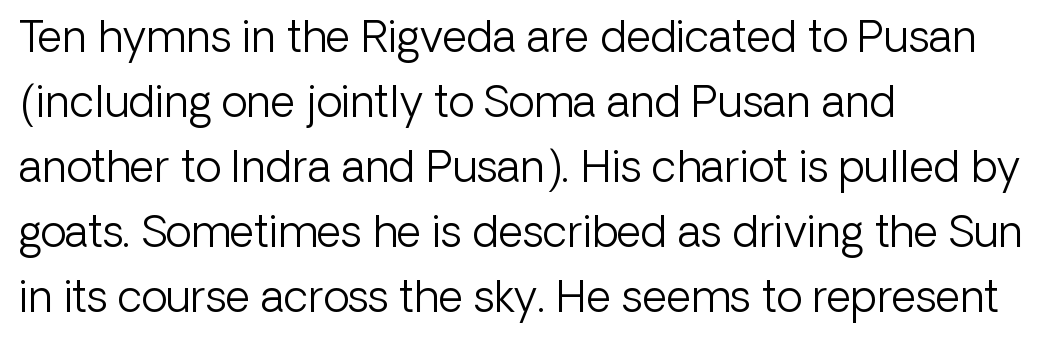
Q: Is the text bold? A: No.
Q: Is the text italic (slanted)? A: No, it is upright.
Q: Is the typeface a serif or a sans-serif typeface? A: Sans-serif.
Q: Is the text underlined? A: No.
Q: How is the paragraph aligned? A: Left-aligned.
Q: Is the spacing between letters normal or unusually wide? A: Normal.
Q: Is the spacing between lines tight, normal or loose? A: Normal.
Q: Width (condensed, normal, or wide)? A: Normal.
Q: Stroke contrast? A: Low.
Q: x-height? A: Medium.
Q: Monospaced? A: No.
